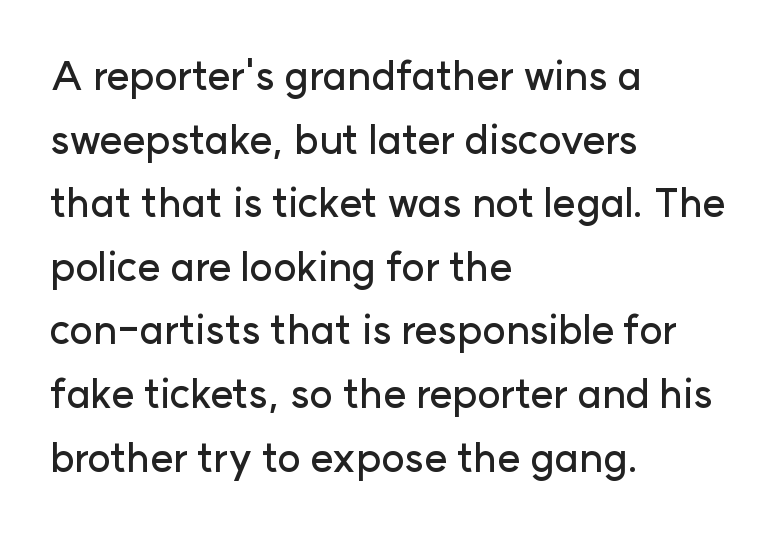
The letters advance in unequal steps, a hallmark of proportional type. There is no visible air inserted between adjacent glyphs. The passage is arranged the way most books set body copy — flush left. Italic? Not at all — the glyphs are vertical. The area under the type is left untouched.
